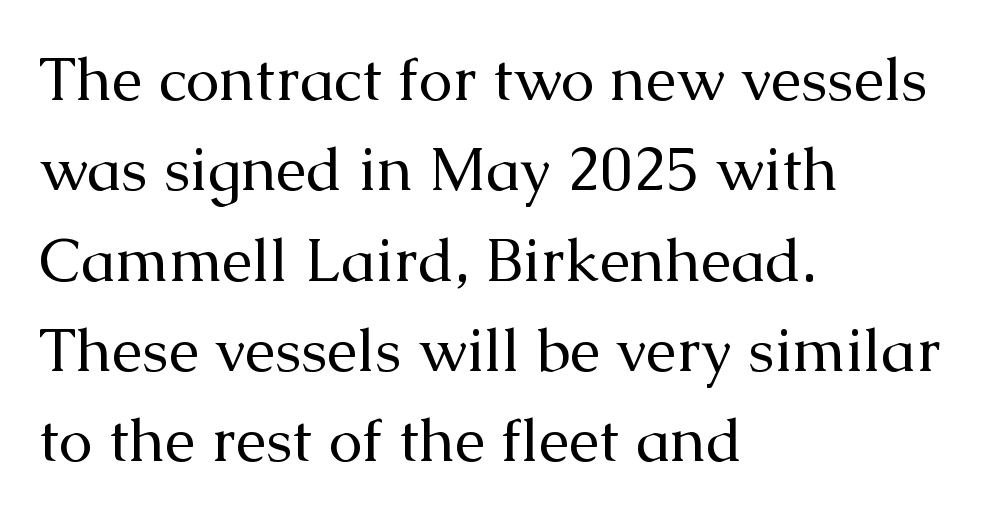
This reads as an unemphasized weight, regular at the heaviest. Observe the ordinary spacing: letters are neighbours, not strangers. The text block is weighted toward the left margin, trailing off unevenly rightward. Does the lettering tilt? It doesn't — this is upright. The characters display serif detailing at their extremities.
